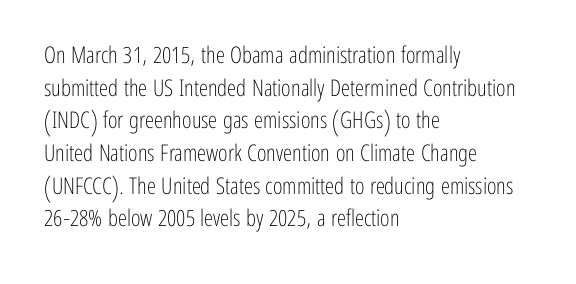
The image shows 23 px text type, upright; set left-aligned, normal line spacing (1.42x), normal letter spacing, not underlined.
